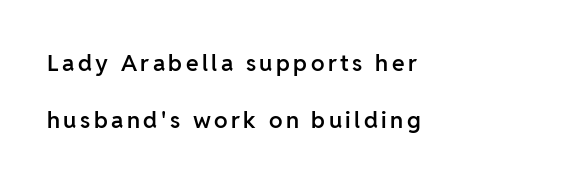
Q: Is the text bold? A: Semi-bold.
Q: Is the text italic (slanted)? A: No, it is upright.
Q: Is the text underlined? A: No.
Q: How is the paragraph aligned? A: Left-aligned.
Q: Is the spacing between lines tight, normal or loose? A: Loose.
